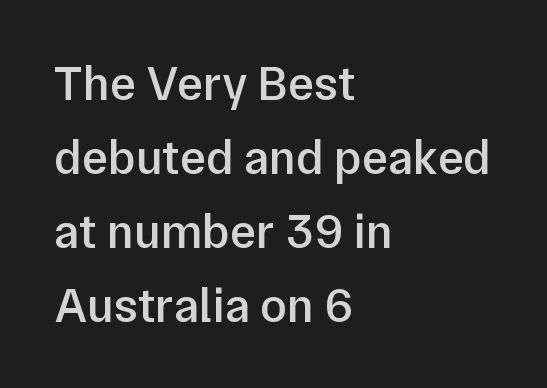
{"serif": "no", "italic": "no", "bold": "semi", "weight": "semibold", "width": "normal", "stroke_contrast": "low", "x_height": "medium", "monospaced": "no", "underline": "no", "align": "left", "line_spacing": "normal", "line_spacing_ratio": 1.51, "letter_spacing": "normal", "letter_spacing_em": 0.0, "glyph_px": 49}
